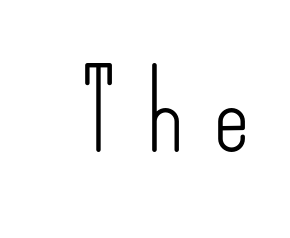
{"serif": "no", "italic": "no", "bold": "no", "weight": "light", "width": "condensed", "stroke_contrast": "low", "x_height": "small", "monospaced": "no", "underline": "no", "letter_spacing": "wide", "letter_spacing_em": 0.41, "glyph_px": 76}
